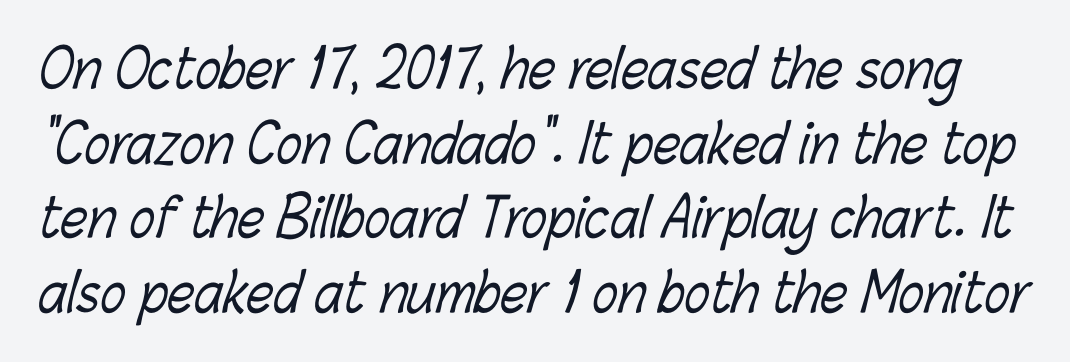
The image shows 53 px light, condensed type; set normal line spacing (1.41x), normal letter spacing, not underlined; low stroke contrast and a medium x-height.
